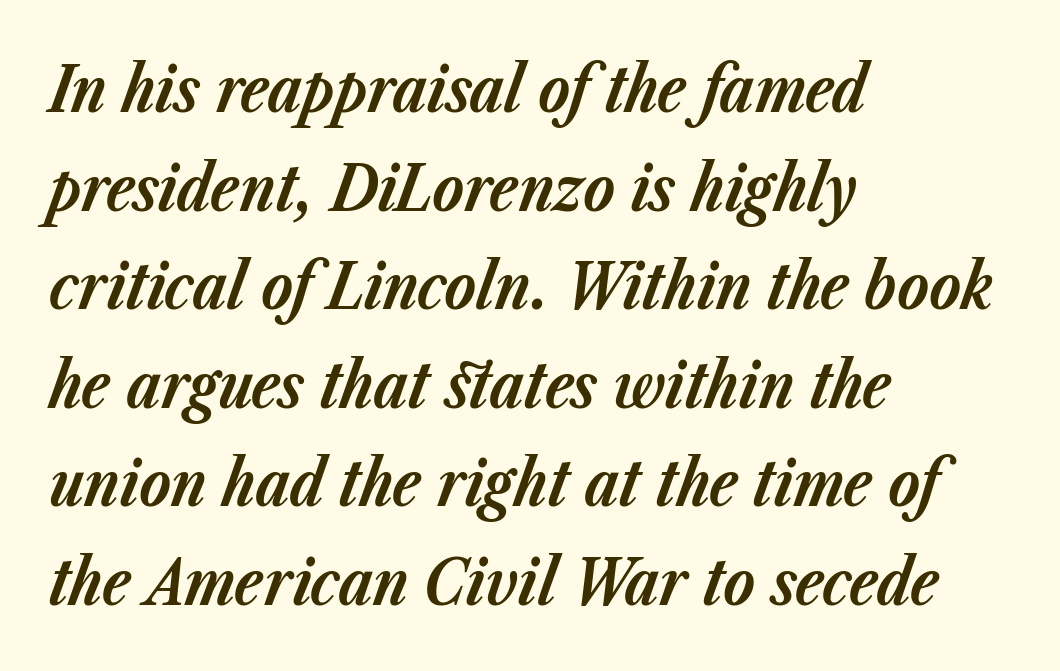
The image shows 64 px bold type, italic (leaning right); set left-aligned, normal line spacing (1.54x), normal letter spacing, not underlined; low stroke contrast and a medium x-height.
